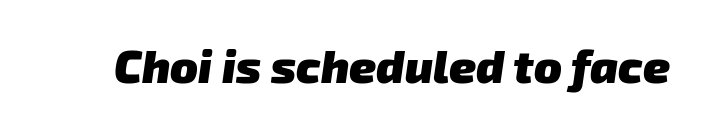
The image shows 46 px heavy sans-serif type; set normal letter spacing, not underlined; low stroke contrast and a medium x-height.
